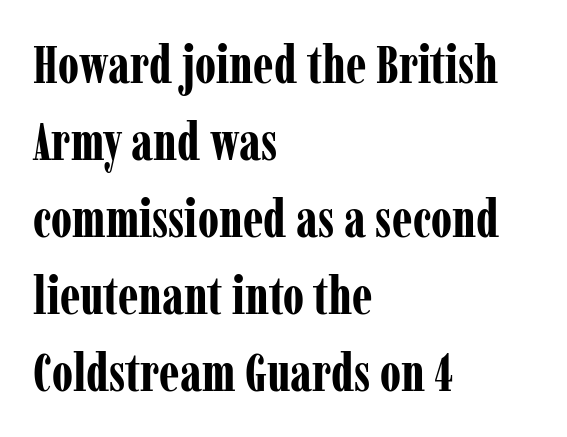
Q: Is the text bold? A: Yes.
Q: Is the text italic (slanted)? A: No, it is upright.
Q: Is the typeface a serif or a sans-serif typeface? A: Serif.
Q: Is the text underlined? A: No.
Q: How is the paragraph aligned? A: Left-aligned.
Q: Is the spacing between letters normal or unusually wide? A: Normal.
Q: Is the spacing between lines tight, normal or loose? A: Normal.
Q: Width (condensed, normal, or wide)? A: Condensed.
Q: Stroke contrast? A: Low.
Q: x-height? A: Medium.
Q: Monospaced? A: No.
